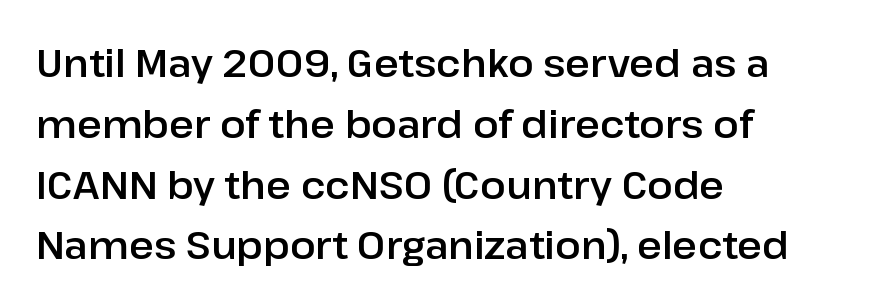
Q: Is the text italic (slanted)? A: No, it is upright.
Q: Is the typeface a serif or a sans-serif typeface? A: Sans-serif.
Q: Is the text underlined? A: No.
Q: How is the paragraph aligned? A: Left-aligned.
Q: Is the spacing between letters normal or unusually wide? A: Normal.
Q: Is the spacing between lines tight, normal or loose? A: Normal.
Q: Width (condensed, normal, or wide)? A: Normal.
Q: Stroke contrast? A: Low.
Q: x-height? A: Medium.
Q: Monospaced? A: No.
